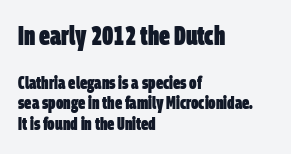
Q: Is the text bold? A: Yes.
Q: Is the text underlined? A: No.
Q: How is the paragraph aligned? A: Left-aligned.
Q: Is the spacing between letters normal or unusually wide? A: Normal.
Q: Is the spacing between lines tight, normal or loose? A: Tight.
Q: Which block of text is set in a larger size, the first (top) or the second (bottom)? A: The first (top) one.
